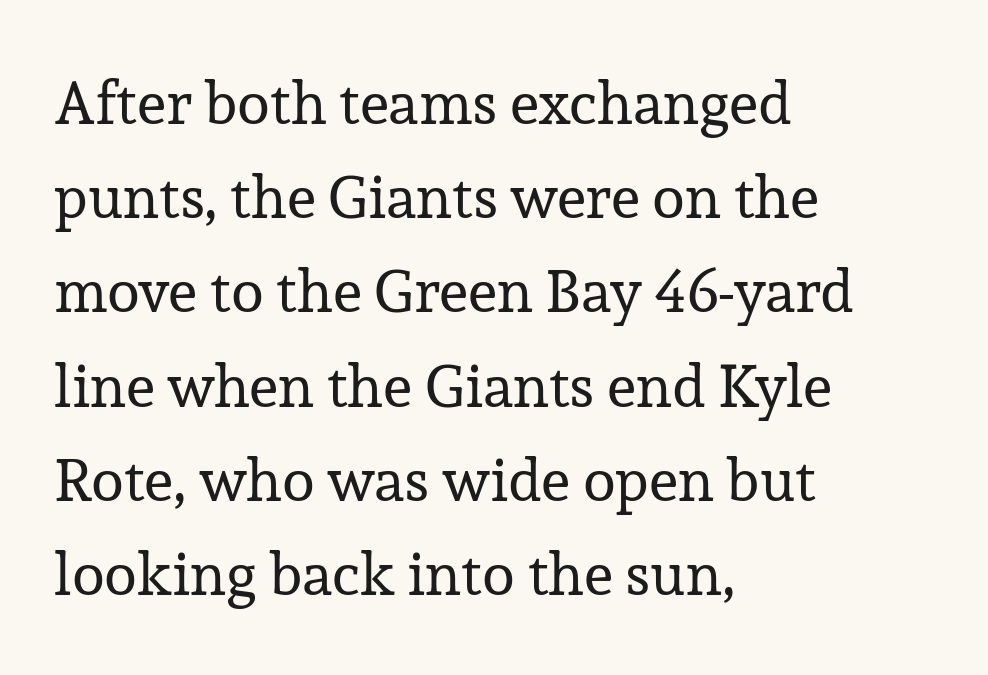
The block of text has a typical density, with ordinary space between rows. Here the glyphs are tracked normally, forming tight word shapes. A quiet, ordinary-to-light weight characterises the typeface. Each letter's strokes conclude with small projecting serifs.
